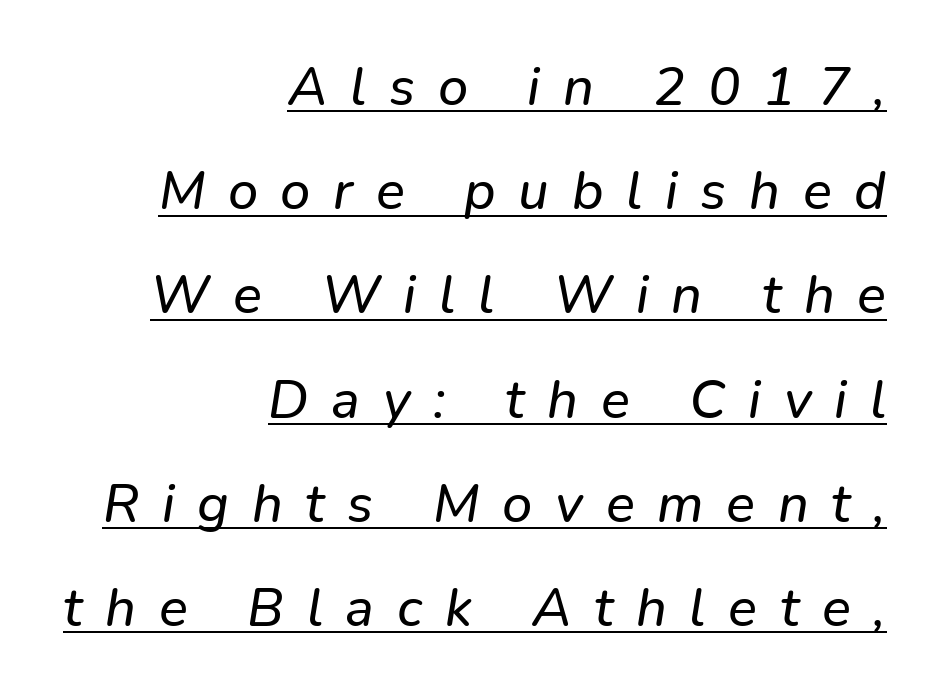
Does a line run under the words? Yes, clearly. Tracking here is generous; glyphs stand well apart from one another. Airy leading. This sample has the flowing, uneven cadence of proportional lettering. No feet cap the strokes, marking this as sans-serif type. Reading down the block, your eye finds every line finishing at a fixed right position.
